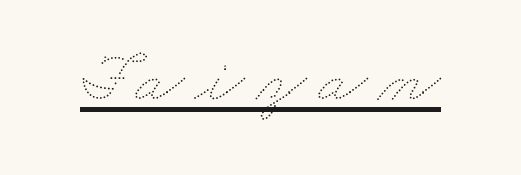
{"bold": "no", "weight": "thin", "width": "wide", "stroke_contrast": "medium", "x_height": "small", "monospaced": "no", "underline": "yes", "glyph_px": 72}
